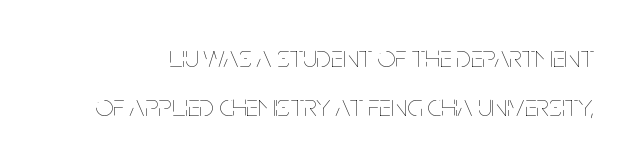
Q: Is the text bold? A: No.
Q: Is the text italic (slanted)? A: No, it is upright.
Q: Is the text underlined? A: No.
Q: Is the spacing between letters normal or unusually wide? A: Normal.
Q: Is the spacing between lines tight, normal or loose? A: Normal.
Q: Width (condensed, normal, or wide)? A: Condensed.
Q: Stroke contrast? A: Low.
Q: x-height? A: Large.
Q: Monospaced? A: No.
